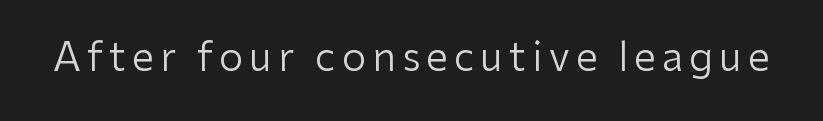
{"serif": "no", "italic": "no", "bold": "no", "weight": "regular", "width": "normal", "stroke_contrast": "low", "x_height": "medium", "monospaced": "no", "underline": "no", "glyph_px": 39}
